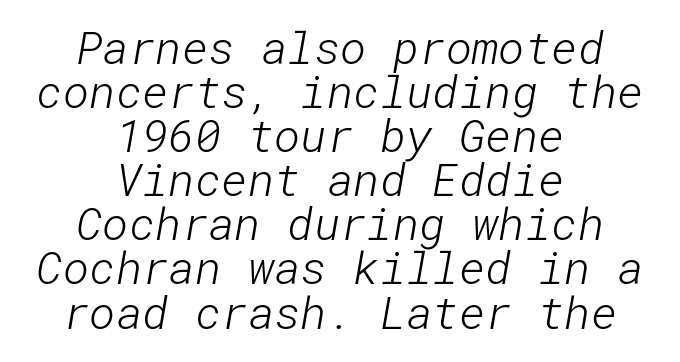
The image shows 45 px light sans-serif type; set centered, tight line spacing (0.98x), normal letter spacing, not underlined; low stroke contrast and a medium x-height.
